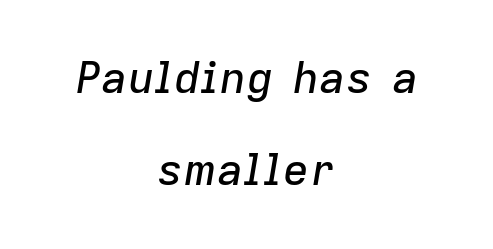
Q: Is the text italic (slanted)? A: Yes, it leans right by about 9 degrees.
Q: Is the text underlined? A: No.
Q: How is the paragraph aligned? A: Centered.
Q: Is the spacing between letters normal or unusually wide? A: Normal.
Q: Is the spacing between lines tight, normal or loose? A: Loose.
Q: Width (condensed, normal, or wide)? A: Normal.
Q: Stroke contrast? A: Low.
Q: x-height? A: Medium.
Q: Monospaced? A: No.
